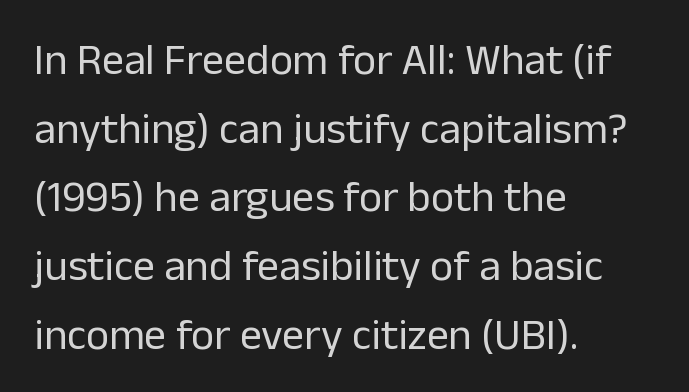
Q: Is the text bold? A: No.
Q: Is the text italic (slanted)? A: No, it is upright.
Q: Is the typeface a serif or a sans-serif typeface? A: Sans-serif.
Q: Is the text underlined? A: No.
Q: How is the paragraph aligned? A: Left-aligned.
Q: Is the spacing between letters normal or unusually wide? A: Normal.
Q: Is the spacing between lines tight, normal or loose? A: Normal.
Q: Width (condensed, normal, or wide)? A: Normal.
Q: Stroke contrast? A: Low.
Q: x-height? A: Medium.
Q: Monospaced? A: No.
